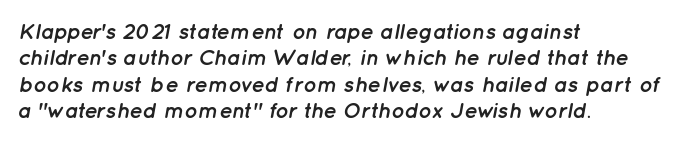
The image shows 22 px bold type, italic (leaning right); set left-aligned, line spacing 1.2x, normal letter spacing, not underlined.
